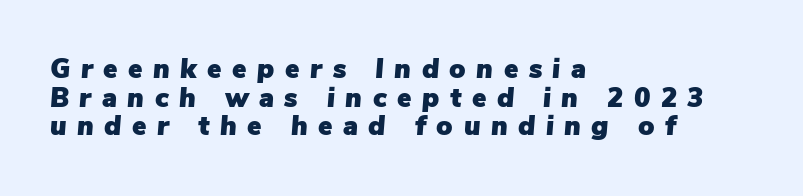
Q: Is the text italic (slanted)? A: Yes, it leans right by about 5 degrees.
Q: Is the text underlined? A: No.
Q: How is the paragraph aligned? A: Left-aligned.
Q: Is the spacing between letters normal or unusually wide? A: Unusually wide.
Q: Is the spacing between lines tight, normal or loose? A: Tight.
